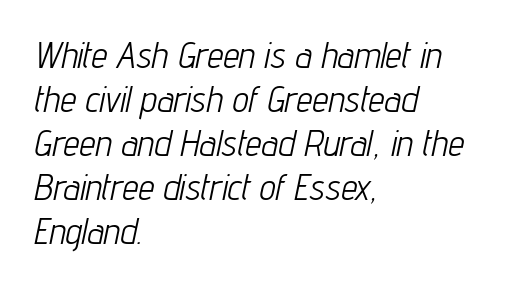
Q: Is the text bold? A: No.
Q: Is the text italic (slanted)? A: Yes, it leans right by about 12 degrees.
Q: Is the text underlined? A: No.
Q: How is the paragraph aligned? A: Left-aligned.
Q: Is the spacing between letters normal or unusually wide? A: Normal.
Q: Width (condensed, normal, or wide)? A: Condensed.
Q: Stroke contrast? A: Low.
Q: x-height? A: Medium.
Q: Monospaced? A: No.
